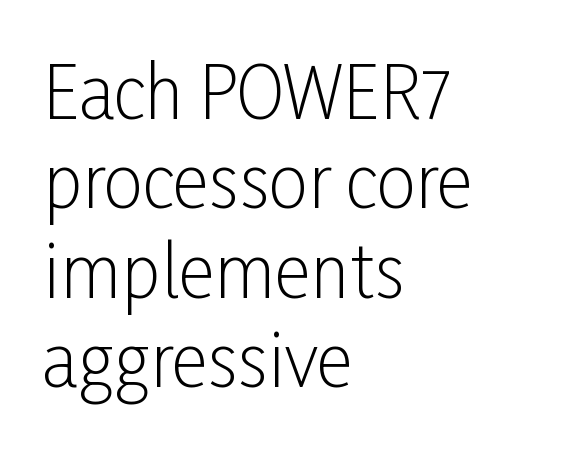
This sample has the flowing, uneven cadence of proportional lettering. Is the letter spacing exaggerated? No — it looks like the ordinary default. The font sits on the lighter half of the weight spectrum, regular included. The axis of the letterforms is exactly vertical.
